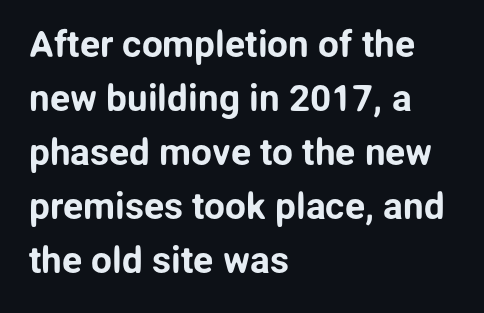
The image shows 37 px sans-serif type, upright; set left-aligned, normal line spacing (1.46x), normal letter spacing, not underlined; low stroke contrast and a medium x-height.
